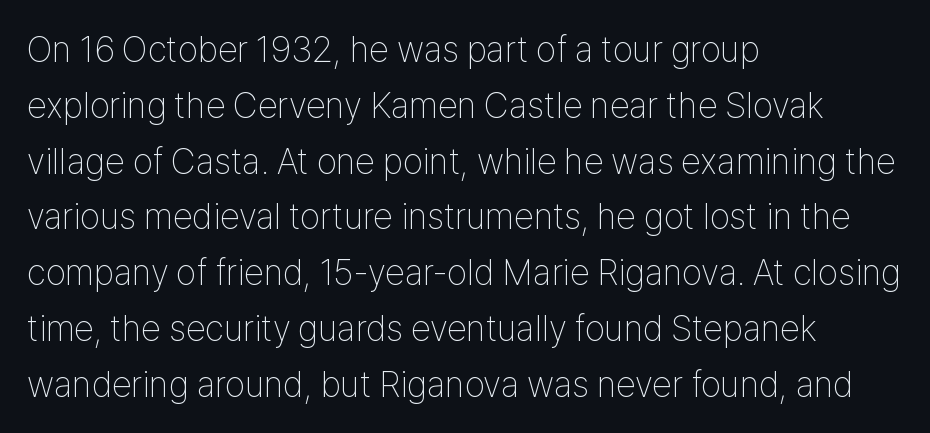
Q: Is the text bold? A: No.
Q: Is the text italic (slanted)? A: No, it is upright.
Q: Is the typeface a serif or a sans-serif typeface? A: Sans-serif.
Q: Is the text underlined? A: No.
Q: How is the paragraph aligned? A: Left-aligned.
Q: Is the spacing between letters normal or unusually wide? A: Normal.
Q: Is the spacing between lines tight, normal or loose? A: Normal.
Q: Width (condensed, normal, or wide)? A: Condensed.
Q: Stroke contrast? A: Low.
Q: x-height? A: Medium.
Q: Monospaced? A: No.
